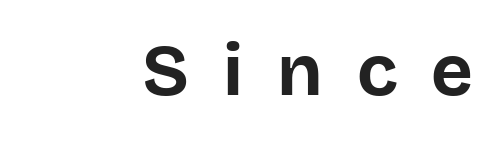
Rule under the text: the space is simply empty. Varying glyph widths throughout — classic text-font behaviour. Someone cranked the tracking dial way up on this one. Summary of weight: heavy, a full bold. The passage shown is typeset with a sans-serif family.
